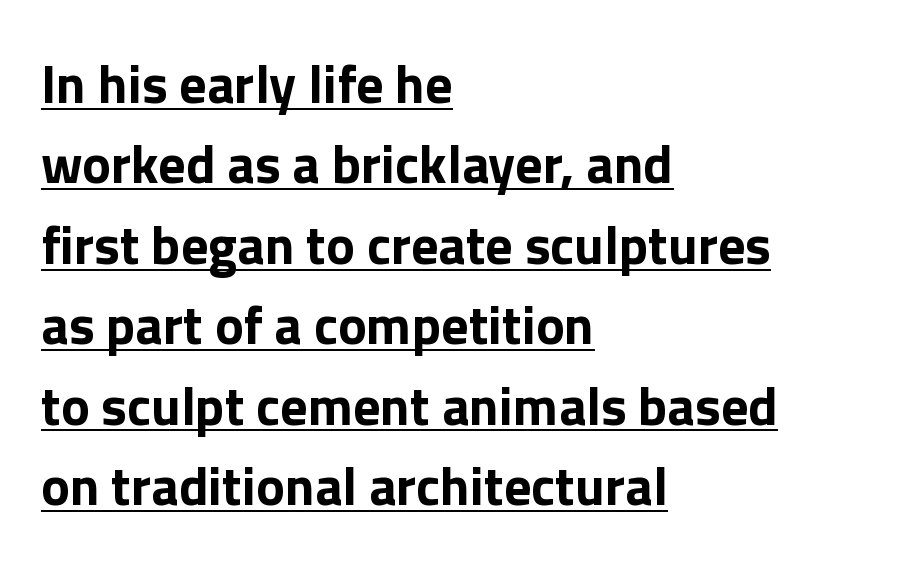
{"serif": "no", "italic": "no", "bold": "yes", "weight": "bold", "width": "normal", "stroke_contrast": "low", "x_height": "medium", "monospaced": "no", "underline": "yes", "align": "left", "line_spacing": "normal", "line_spacing_ratio": 1.49, "letter_spacing": "normal", "letter_spacing_em": 0.0, "glyph_px": 54}
